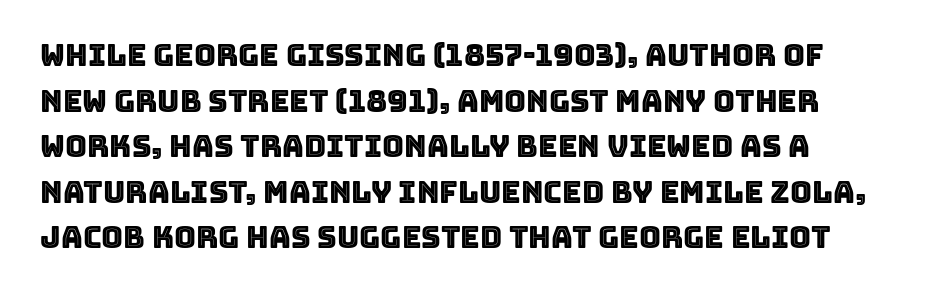
Designer's note — italics off, roman on. Type without underlining. The passage shown is typed in a proportional face where columns would drift. Whoever set this chose a conventional vertical rhythm. Tracking here is standard; glyphs follow each other at the usual distance.
